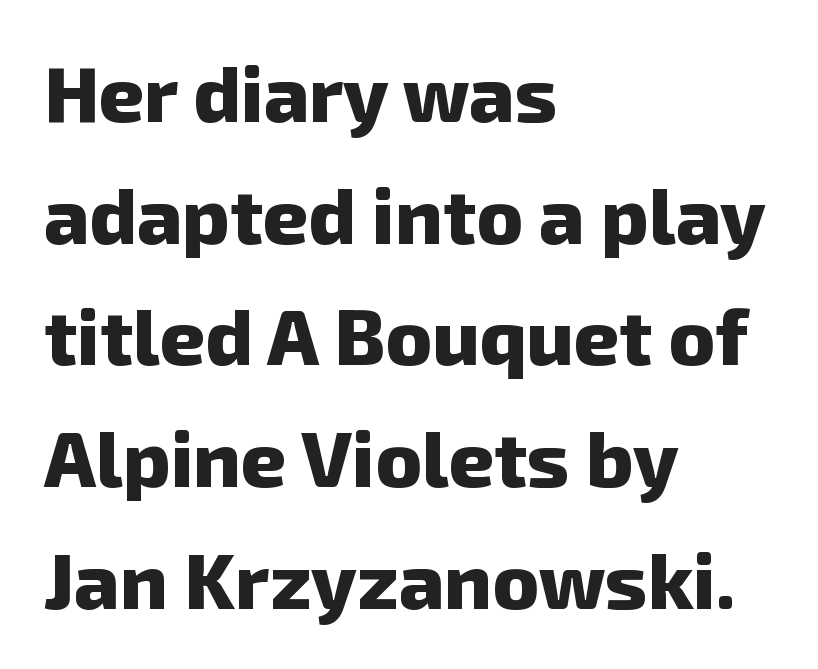
The image shows 78 px heavy sans-serif type; set left-aligned, normal line spacing (1.56x), normal letter spacing, not underlined; low stroke contrast and a medium x-height.
